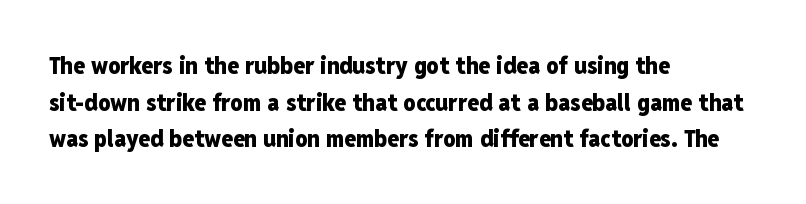
Q: Is the text bold? A: Yes.
Q: Is the text italic (slanted)? A: No, it is upright.
Q: Is the text underlined? A: No.
Q: How is the paragraph aligned? A: Left-aligned.
Q: Is the spacing between letters normal or unusually wide? A: Normal.
Q: Is the spacing between lines tight, normal or loose? A: Normal.
